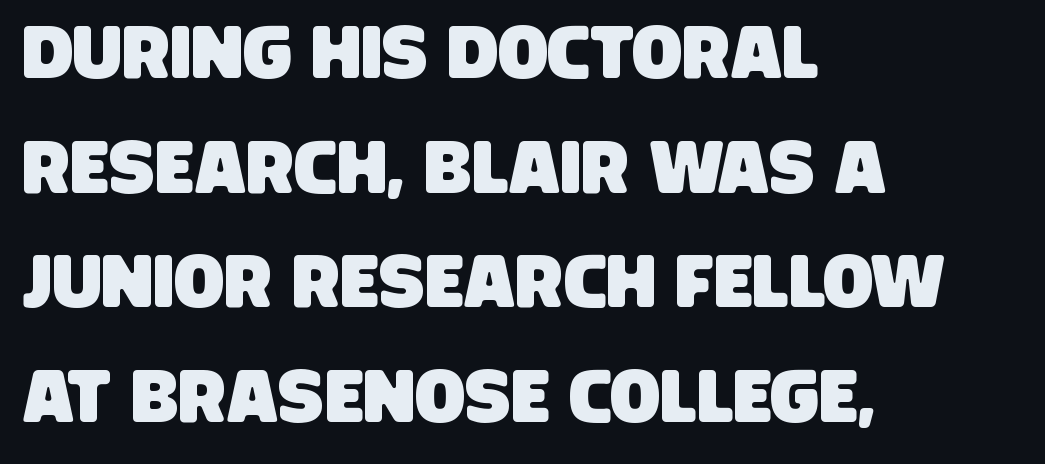
Q: Is the typeface a serif or a sans-serif typeface? A: Sans-serif.
Q: Is the text underlined? A: No.
Q: How is the paragraph aligned? A: Left-aligned.
Q: Is the spacing between letters normal or unusually wide? A: Normal.
Q: Is the spacing between lines tight, normal or loose? A: Normal.
Q: Width (condensed, normal, or wide)? A: Condensed.
Q: Stroke contrast? A: Low.
Q: x-height? A: Large.
Q: Monospaced? A: No.
